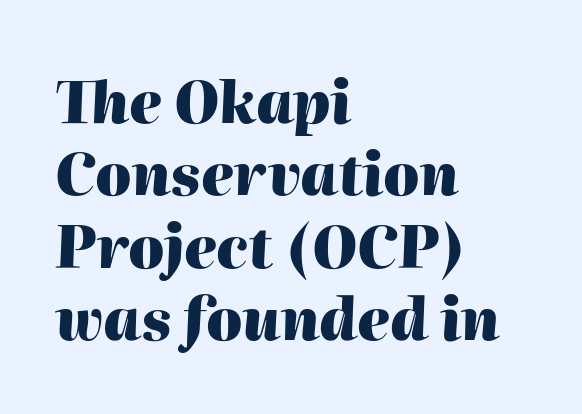
Q: Is the text bold? A: Yes.
Q: Is the text italic (slanted)? A: Yes, it leans right by about 2 degrees.
Q: Is the text underlined? A: No.
Q: How is the paragraph aligned? A: Left-aligned.
Q: Is the spacing between letters normal or unusually wide? A: Normal.
Q: Is the spacing between lines tight, normal or loose? A: Normal.
Q: Width (condensed, normal, or wide)? A: Normal.
Q: Stroke contrast? A: High.
Q: x-height? A: Medium.
Q: Monospaced? A: No.
